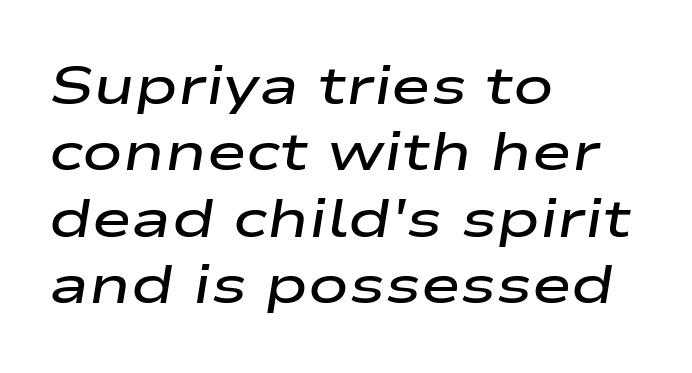
The image shows 54 px semibold, wide type, italic (leaning right); set left-aligned, line spacing 1.23x, normal letter spacing, not underlined; low stroke contrast and a medium x-height.
